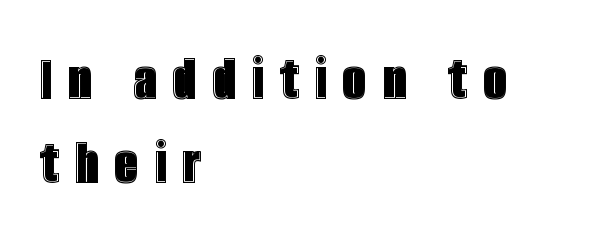
The image shows 65 px condensed type, upright; set left-aligned, normal line spacing (1.3x), unusually wide letter spacing (+0.25 em), not underlined; a large x-height.
